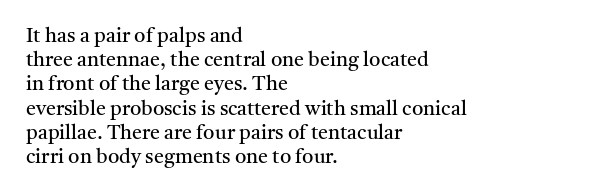
{"italic": "no", "bold": "no", "underline": "no", "align": "left", "line_spacing_ratio": 1.21, "letter_spacing": "normal", "letter_spacing_em": 0.0, "glyph_px": 20}
